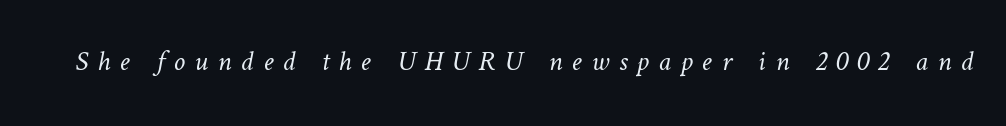
The image shows 29 px light type; set unusually wide letter spacing (+0.32 em), not underlined; low stroke contrast and a medium x-height.
